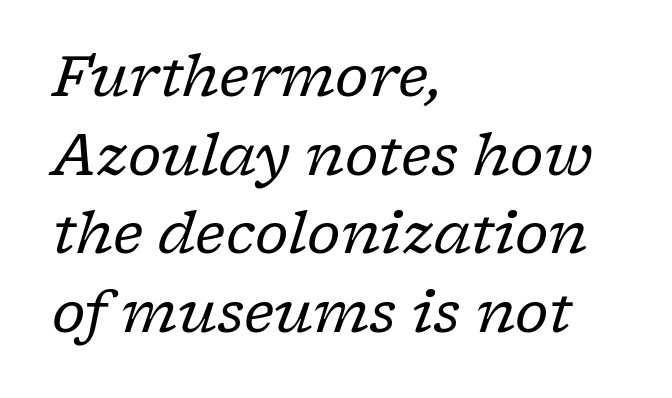
{"serif": "yes", "italic": "yes", "lean": "right", "slant_degrees": 17, "bold": "no", "weight": "regular", "width": "normal", "stroke_contrast": "low", "x_height": "medium", "monospaced": "no", "underline": "no", "align": "left", "line_spacing": "normal", "line_spacing_ratio": 1.38, "letter_spacing": "normal", "letter_spacing_em": 0.0, "glyph_px": 57}
